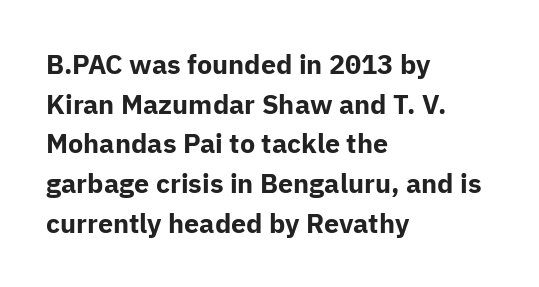
The glyphs are unaccompanied by any horizontal stroke below them. The characters look thick and weighty, a clear bold. Horizontally, the lines are justified to the leading edge only. Successive baselines arrive at the customary interval. Ordinary non-slanted type is in use.
